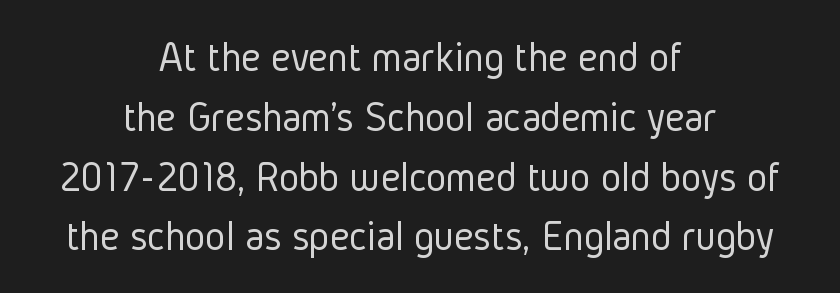
Q: Is the text bold? A: No.
Q: Is the text italic (slanted)? A: No, it is upright.
Q: Is the typeface a serif or a sans-serif typeface? A: Sans-serif.
Q: Is the text underlined? A: No.
Q: How is the paragraph aligned? A: Centered.
Q: Is the spacing between letters normal or unusually wide? A: Normal.
Q: Is the spacing between lines tight, normal or loose? A: Normal.
Q: Width (condensed, normal, or wide)? A: Condensed.
Q: Stroke contrast? A: Low.
Q: x-height? A: Medium.
Q: Monospaced? A: No.
